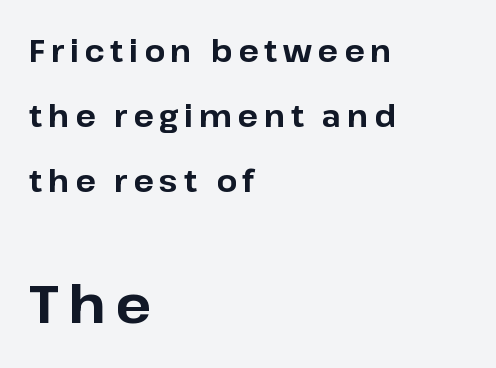
Letters rest on an invisible, unmarked baseline. Font category for this specimen: sans-serif. These lines are set flush left with a ragged right edge. Vertical spacing — loose. Character widths vary here, with narrow letters taking less room than wide ones.
